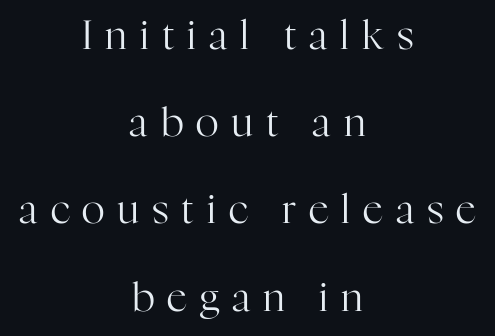
{"serif": "yes", "italic": "no", "bold": "no", "weight": "regular", "width": "normal", "stroke_contrast": "high", "x_height": "medium", "monospaced": "no", "underline": "no", "align": "center", "line_spacing": "loose", "line_spacing_ratio": 2.18, "letter_spacing": "wide", "letter_spacing_em": 0.32, "glyph_px": 40}
